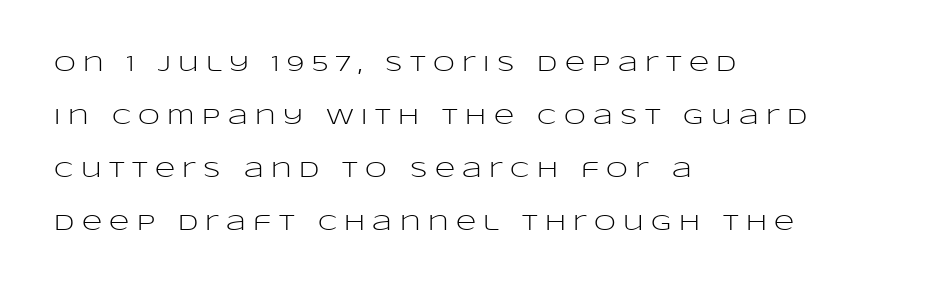
The image shows 22 px text type, upright; set left-aligned, loose line spacing (2.41x), unusually wide letter spacing (+0.34 em), not underlined.
